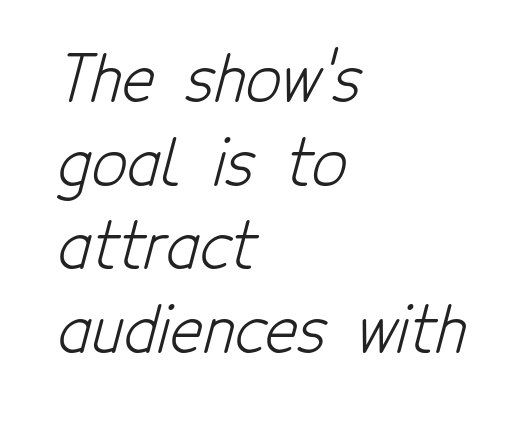
Q: Is the text bold? A: No.
Q: Is the typeface a serif or a sans-serif typeface? A: Sans-serif.
Q: Is the text underlined? A: No.
Q: How is the paragraph aligned? A: Left-aligned.
Q: Is the spacing between letters normal or unusually wide? A: Normal.
Q: Is the spacing between lines tight, normal or loose? A: Normal.
Q: Width (condensed, normal, or wide)? A: Condensed.
Q: Stroke contrast? A: Low.
Q: x-height? A: Medium.
Q: Monospaced? A: No.
